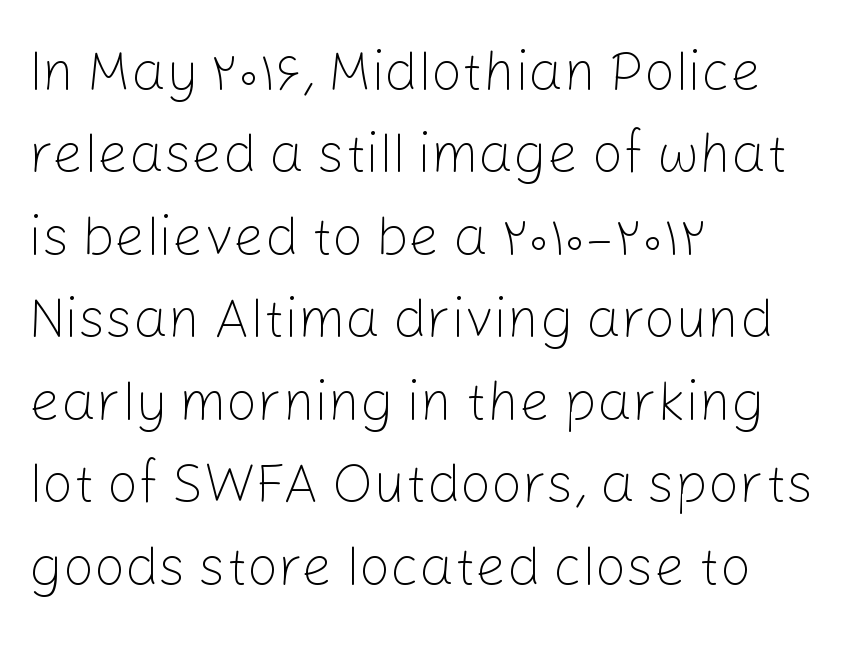
Q: Is the text bold? A: No.
Q: Is the text italic (slanted)? A: No, it is upright.
Q: Is the typeface a serif or a sans-serif typeface? A: Sans-serif.
Q: Is the text underlined? A: No.
Q: How is the paragraph aligned? A: Left-aligned.
Q: Is the spacing between letters normal or unusually wide? A: Normal.
Q: Is the spacing between lines tight, normal or loose? A: Normal.
Q: Width (condensed, normal, or wide)? A: Normal.
Q: Stroke contrast? A: Low.
Q: x-height? A: Medium.
Q: Monospaced? A: No.
